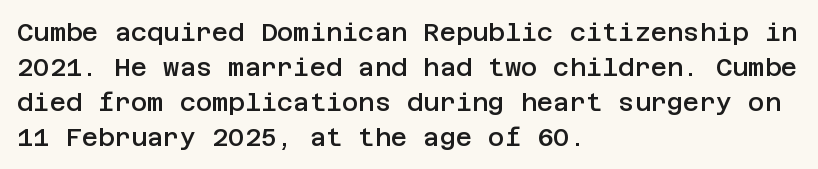
The image shows 25 px text type, upright; set left-aligned, normal line spacing (1.4x), normal letter spacing, not underlined.
